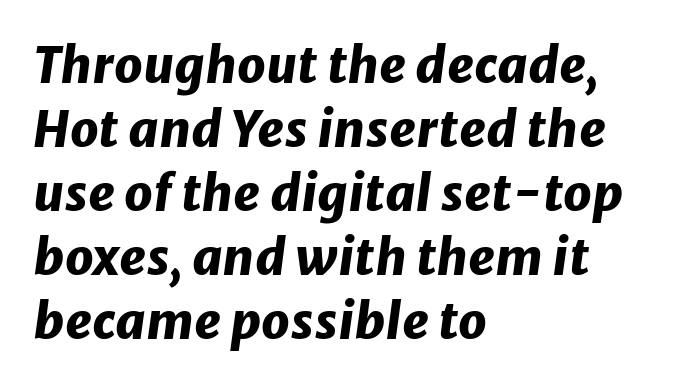
The image shows 50 px heavy type, italic (leaning right); set left-aligned, normal line spacing (1.28x), normal letter spacing, not underlined; low stroke contrast and a medium x-height.
